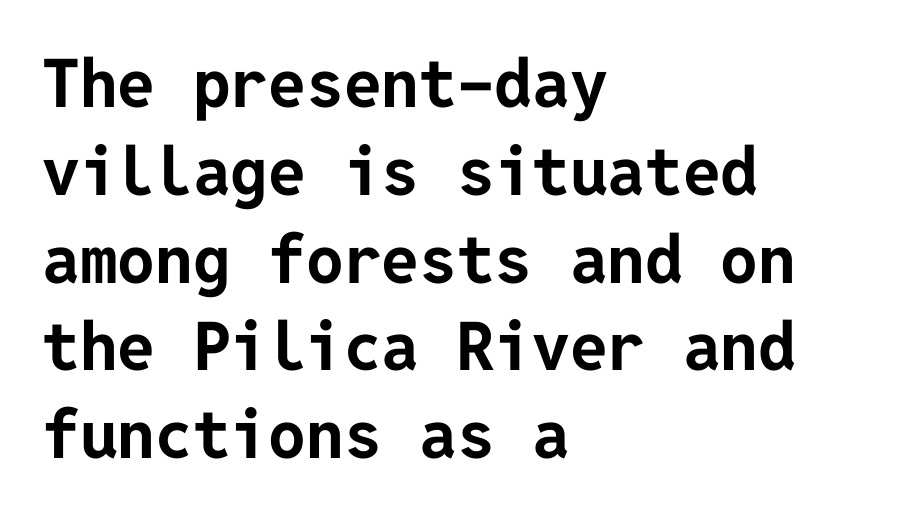
{"serif": "no", "italic": "no", "bold": "yes", "weight": "bold", "width": "normal", "stroke_contrast": "low", "x_height": "medium", "underline": "no", "align": "left", "line_spacing": "normal", "line_spacing_ratio": 1.31, "letter_spacing": "normal", "letter_spacing_em": 0.0, "glyph_px": 67}
